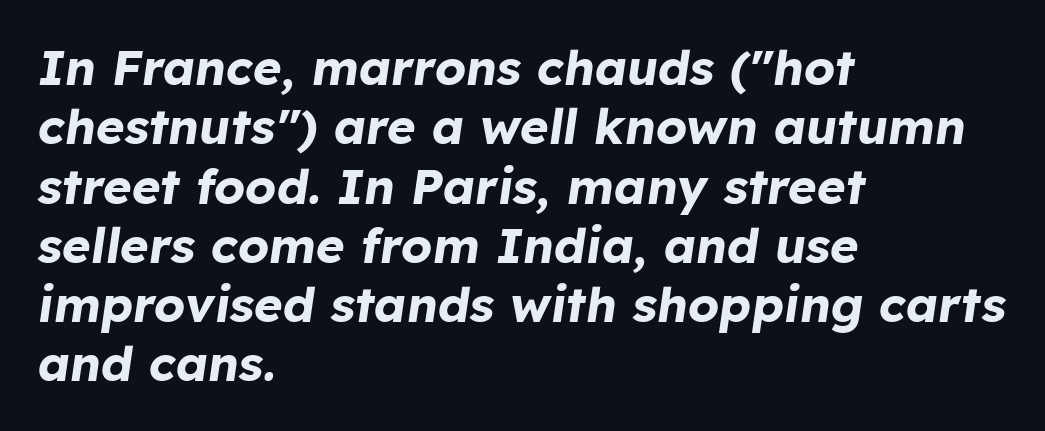
The image shows 49 px bold type, italic (leaning right); set left-aligned, line spacing 1.21x, normal letter spacing, not underlined; low stroke contrast and a medium x-height.
